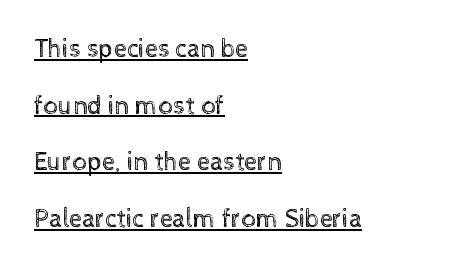
Line spacing here is loose. Quick note: underline on. Italic: no, the glyphs are upright roman. Does the copy run flush right? No — it runs flush left. Unbolded letterforms with no extra heft.
